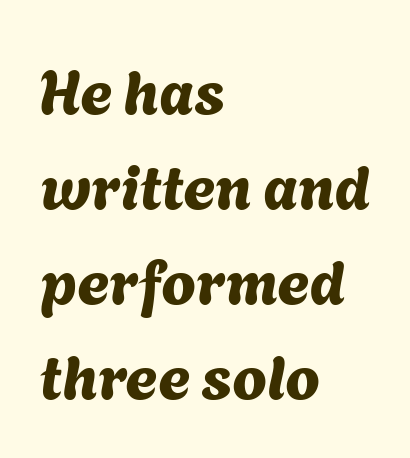
The face used here is rendered with its standard letterfit. The baseline area is clear. This sample has the flowing, uneven cadence of proportional lettering. Every row of glyphs begins at an identical x-position on the left.
